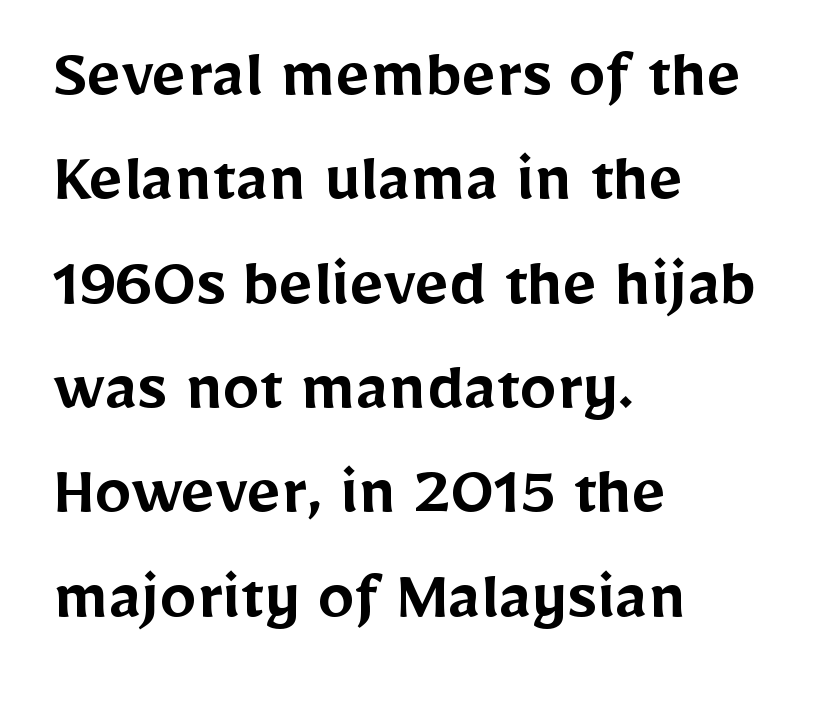
Visually the block forms a straight wall on the left and a jagged coastline on the right. The letters stand upright; this is a roman face. The tracking reads as untouched default to a designer's eye. Vertical spacing — default. Unlike a traditional serif, this face leaves its strokes unadorned.
